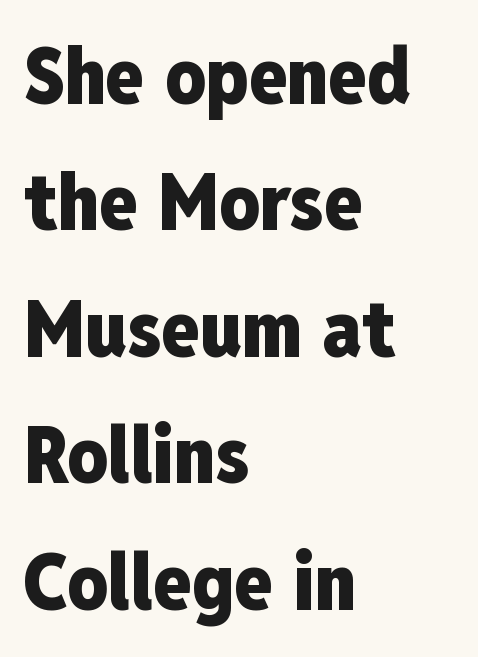
Q: Is the text bold? A: Yes.
Q: Is the text italic (slanted)? A: No, it is upright.
Q: Is the typeface a serif or a sans-serif typeface? A: Sans-serif.
Q: Is the text underlined? A: No.
Q: How is the paragraph aligned? A: Left-aligned.
Q: Is the spacing between letters normal or unusually wide? A: Normal.
Q: Is the spacing between lines tight, normal or loose? A: Normal.
Q: Width (condensed, normal, or wide)? A: Condensed.
Q: Stroke contrast? A: Low.
Q: x-height? A: Medium.
Q: Monospaced? A: No.
